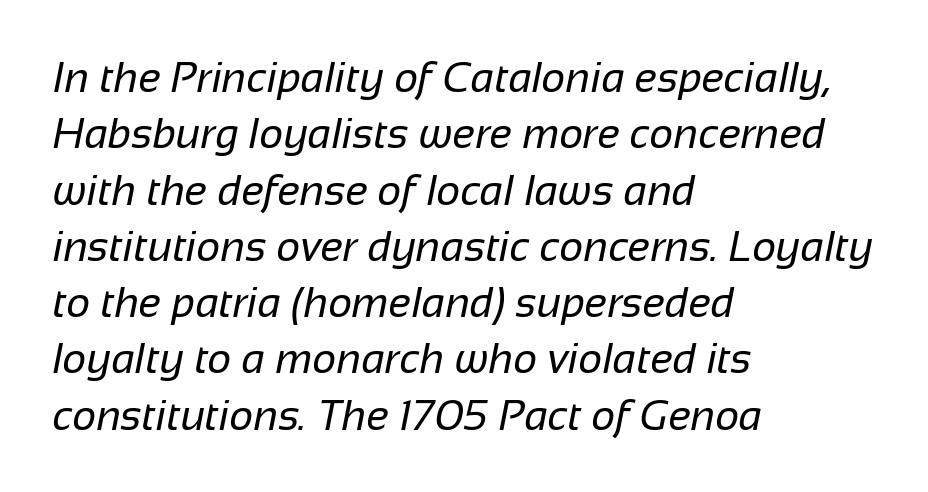
{"serif": "no", "bold": "no", "weight": "regular", "width": "normal", "stroke_contrast": "low", "x_height": "medium", "monospaced": "no", "underline": "no", "align": "left", "line_spacing": "normal", "line_spacing_ratio": 1.34, "letter_spacing": "normal", "letter_spacing_em": 0.0, "glyph_px": 42}
